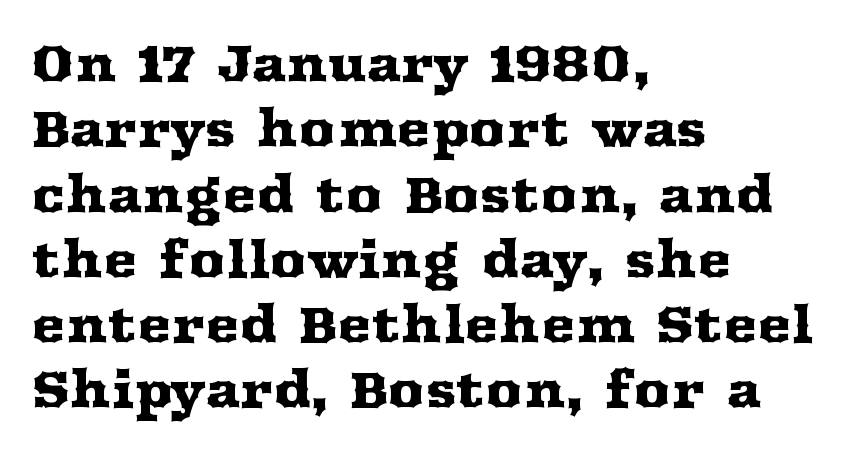
Q: Is the text italic (slanted)? A: No, it is upright.
Q: Is the typeface a serif or a sans-serif typeface? A: Serif.
Q: Is the text underlined? A: No.
Q: How is the paragraph aligned? A: Left-aligned.
Q: Is the spacing between letters normal or unusually wide? A: Normal.
Q: Is the spacing between lines tight, normal or loose? A: Normal.
Q: Width (condensed, normal, or wide)? A: Wide.
Q: Stroke contrast? A: Medium.
Q: x-height? A: Medium.
Q: Monospaced? A: No.
